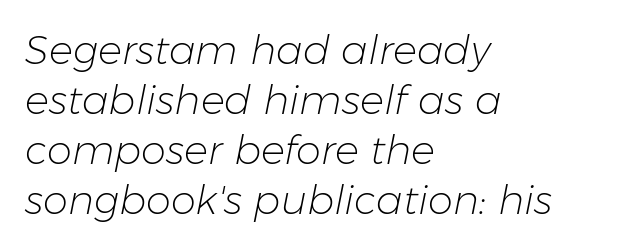
{"italic": "yes", "lean": "right", "slant_degrees": 11, "bold": "no", "weight": "light", "width": "normal", "stroke_contrast": "low", "x_height": "medium", "monospaced": "no", "underline": "no", "align": "left", "line_spacing": "normal", "line_spacing_ratio": 1.25, "letter_spacing": "normal", "letter_spacing_em": 0.0, "glyph_px": 40}
